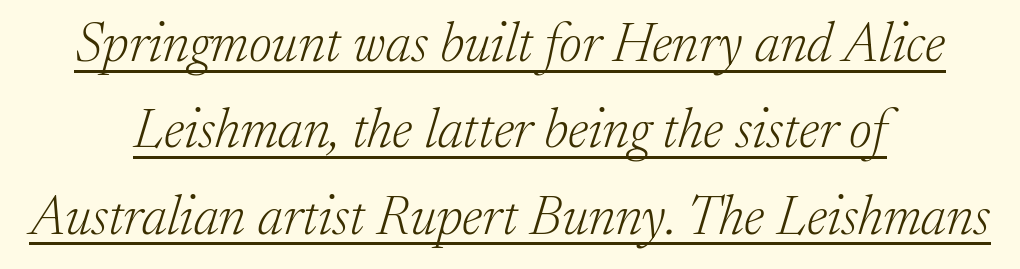
The image shows 55 px light serif type, italic (leaning right); set centered, normal line spacing (1.57x), normal letter spacing, underlined; low stroke contrast and a medium x-height.
